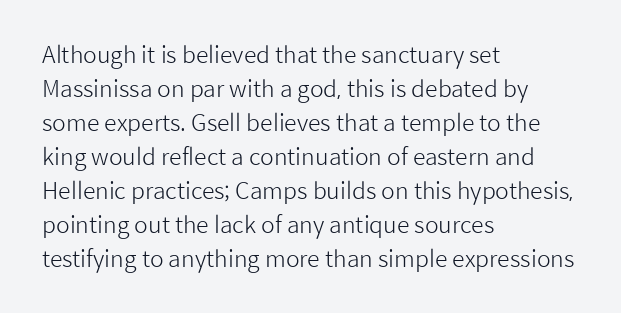
The type sits square on the baseline with zero lean. Stem width sits at or under what a default text font uses. Horizontally, the lines are justified to the leading edge only. This sample keeps an unexceptional amount of space between lines. The space beneath each line is pristine and unruled. There is no visible air inserted between adjacent glyphs.
